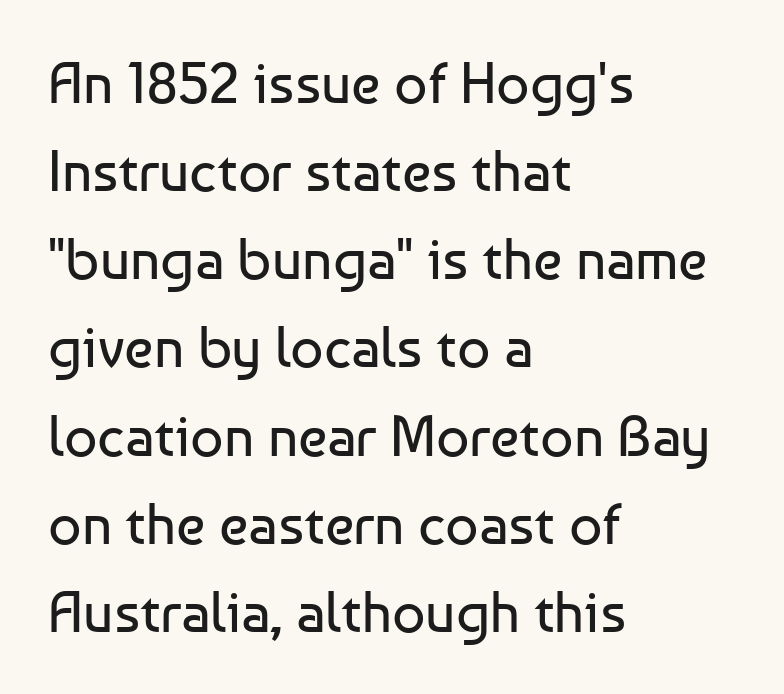
Check where the strokes stop: nothing finishes them off — pure sans. Every stem runs plumb, perpendicular to the baseline. Weight class: somewhere from thin through regular. Students, note that the glyphs here touch the page at normal intervals. The space directly below the letters is spotless.
